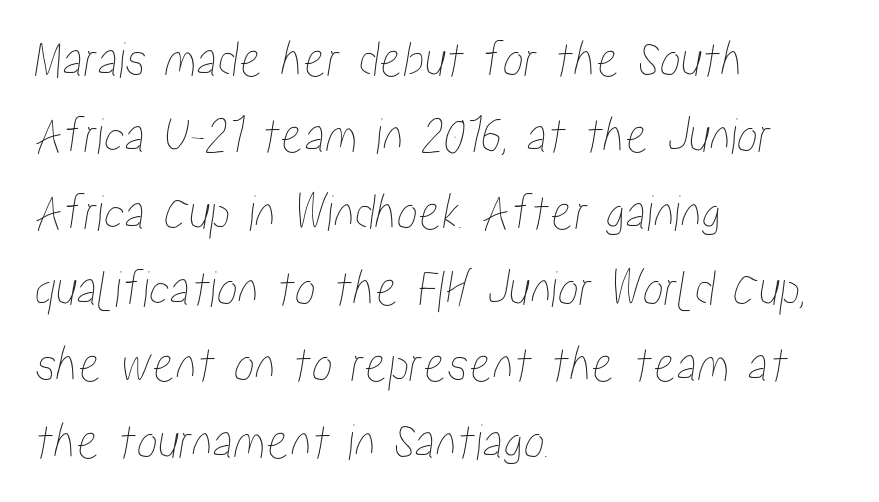
Has an underline been added? It has not. The rendering uses a moderate line-height, typical for paragraphs. The rag falls on the right side of this text block. Honestly, the letter spacing is just normal — you wouldn't notice it.
